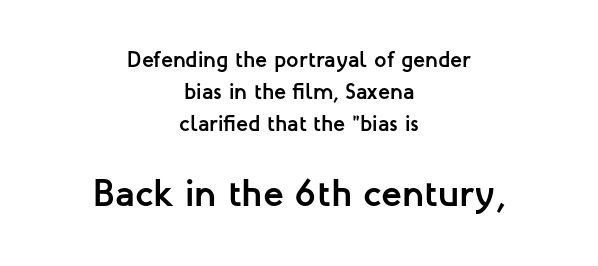
Think of a printed novel: that variable character pitch is what you see here. To sum up the face: it is a sans, with no serifs. Nothing unusual about the tracking: characters are spaced as the font intends. The lower block of text is set noticeably larger than the block above it. The setting favours the middle, as headings and verse often do. The passage shown is not underscored anywhere.
